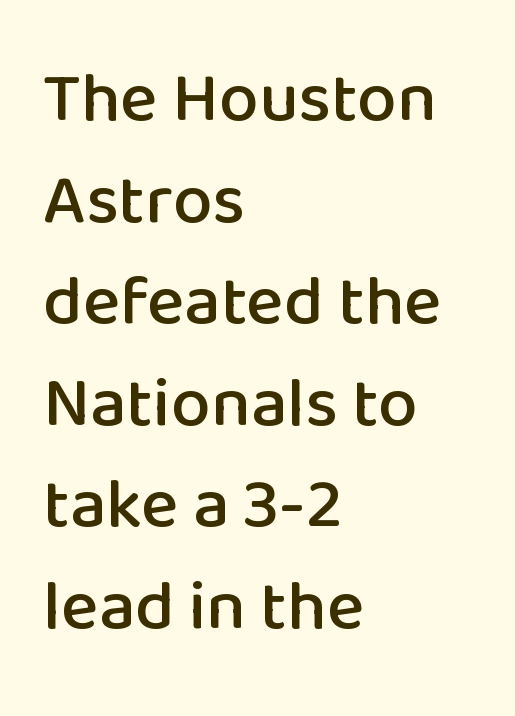
{"serif": "no", "italic": "no", "width": "normal", "stroke_contrast": "low", "x_height": "medium", "monospaced": "no", "underline": "no", "align": "left", "line_spacing": "normal", "line_spacing_ratio": 1.43, "letter_spacing": "normal", "letter_spacing_em": 0.0, "glyph_px": 71}
